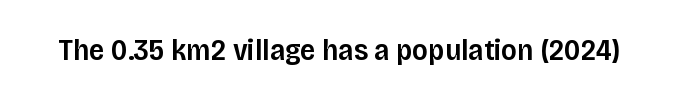
Q: Is the text bold? A: Semi-bold.
Q: Is the text italic (slanted)? A: No, it is upright.
Q: Is the typeface a serif or a sans-serif typeface? A: Sans-serif.
Q: Is the text underlined? A: No.
Q: Is the spacing between letters normal or unusually wide? A: Normal.
Q: Width (condensed, normal, or wide)? A: Normal.
Q: Stroke contrast? A: Low.
Q: x-height? A: Large.
Q: Monospaced? A: No.
